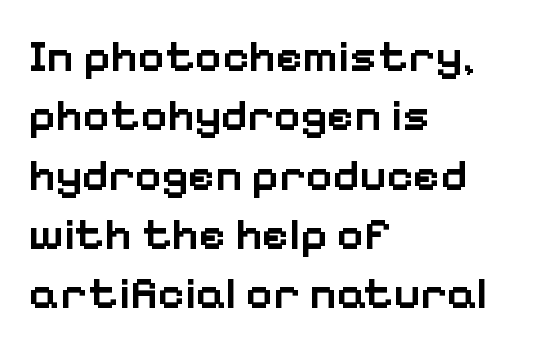
The image shows 46 px semibold sans-serif type, upright; set left-aligned, normal line spacing (1.29x), normal letter spacing, not underlined; low stroke contrast and a medium x-height.
